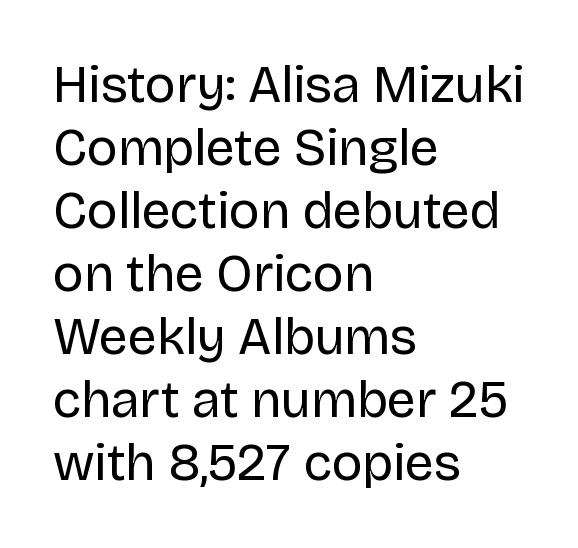
The image shows 52 px regular-weight sans-serif type, upright; set left-aligned, line spacing 1.21x, normal letter spacing, not underlined; low stroke contrast and a large x-height.
